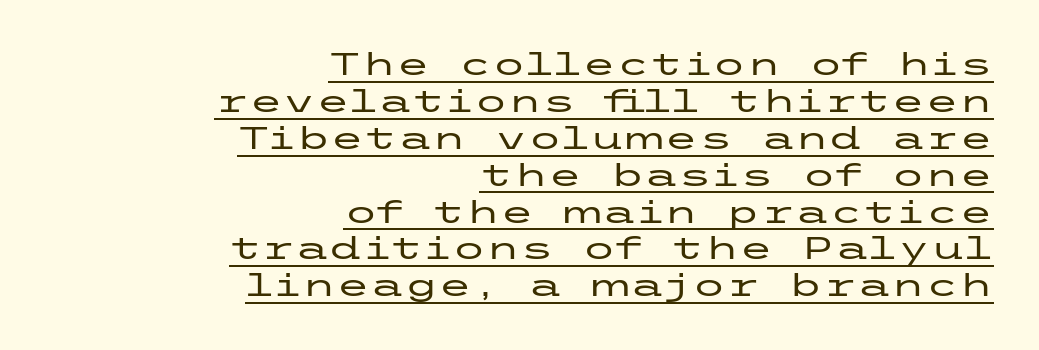
Every word sits above its own underline. You can tell it's not italic because the verticals are truly vertical. The typeface chosen for these lines omits serifs. These lines are set flush right with a ragged left edge. Nothing unusual about the tracking: characters are spaced as the font intends.
